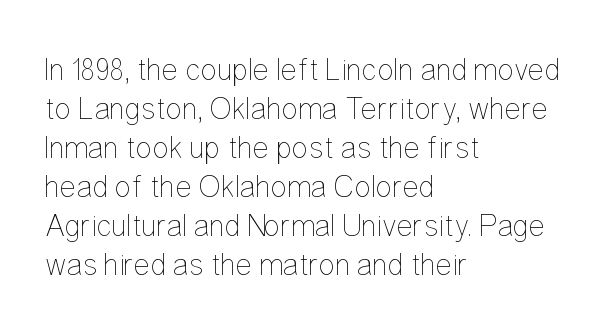
{"italic": "no", "bold": "no", "weight": "thin", "width": "condensed", "stroke_contrast": "low", "x_height": "medium", "monospaced": "no", "underline": "no", "align": "left", "line_spacing": "normal", "line_spacing_ratio": 1.26, "letter_spacing": "normal", "letter_spacing_em": 0.0, "glyph_px": 31}
